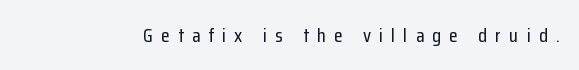
The image shows 20 px text type, upright; set unusually wide letter spacing (+0.41 em), not underlined.
